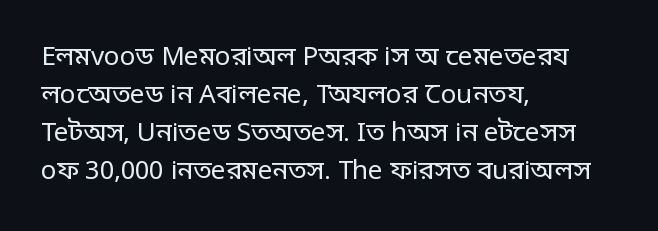
Q: Is the text bold? A: No.
Q: Is the text italic (slanted)? A: No, it is upright.
Q: Is the text underlined? A: No.
Q: How is the paragraph aligned? A: Left-aligned.
Q: Is the spacing between letters normal or unusually wide? A: Normal.
Q: Is the spacing between lines tight, normal or loose? A: Normal.
